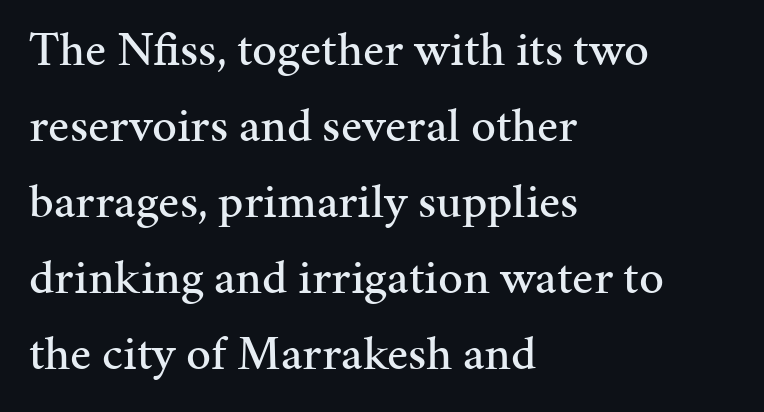
The image shows 49 px serif type, upright; set left-aligned, normal line spacing (1.55x), normal letter spacing, not underlined; medium stroke contrast and a medium x-height.
